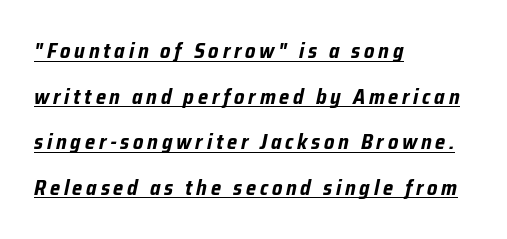
Q: Is the text bold? A: Yes.
Q: Is the text italic (slanted)? A: Yes, it leans right by about 12 degrees.
Q: Is the text underlined? A: Yes.
Q: How is the paragraph aligned? A: Left-aligned.
Q: Is the spacing between lines tight, normal or loose? A: Loose.
